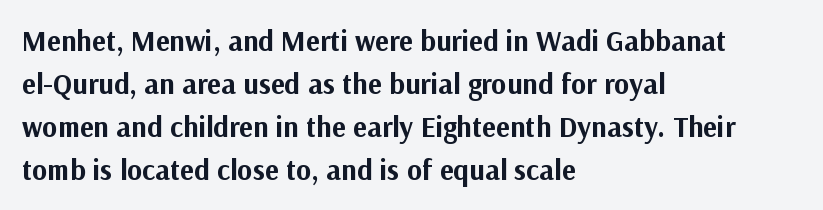
{"serif": "no", "italic": "no", "bold": "yes", "weight": "bold", "width": "normal", "stroke_contrast": "medium", "x_height": "medium", "monospaced": "no", "underline": "no", "align": "left", "line_spacing": "normal", "line_spacing_ratio": 1.48, "letter_spacing": "normal", "letter_spacing_em": 0.0, "glyph_px": 29}
